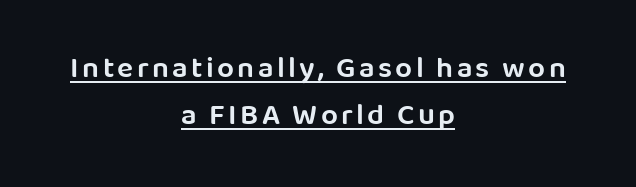
The image shows 30 px semibold sans-serif type, upright; set centered, normal line spacing (1.56x), underlined; low stroke contrast and a large x-height.
